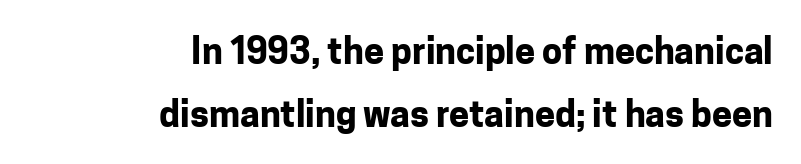
Q: Is the text bold? A: Yes.
Q: Is the text italic (slanted)? A: No, it is upright.
Q: Is the typeface a serif or a sans-serif typeface? A: Sans-serif.
Q: Is the text underlined? A: No.
Q: How is the paragraph aligned? A: Right-aligned.
Q: Is the spacing between letters normal or unusually wide? A: Normal.
Q: Width (condensed, normal, or wide)? A: Normal.
Q: Stroke contrast? A: Low.
Q: x-height? A: Medium.
Q: Monospaced? A: No.
